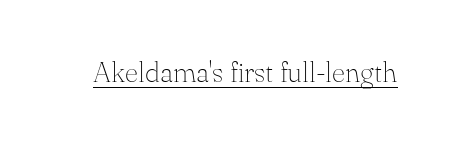
The image shows 29 px thin serif type, upright; set normal letter spacing, underlined; medium stroke contrast and a small x-height.
